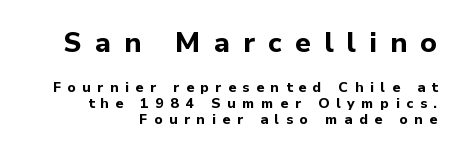
{"serif": "no", "italic": "no", "bold": "yes", "weight": "bold", "width": "normal", "stroke_contrast": "low", "x_height": "medium", "monospaced": "no", "underline": "no", "align": "right", "line_spacing": "tight", "line_spacing_ratio": 1.13, "letter_spacing": "wide", "letter_spacing_em": 0.47, "larger_block": "first", "size_ratio": 2.0, "glyph_px": 28}
